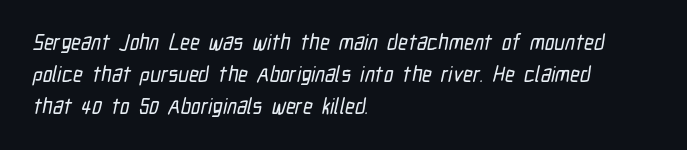
{"underline": "no", "align": "left", "line_spacing": "normal", "line_spacing_ratio": 1.52, "letter_spacing": "normal", "letter_spacing_em": 0.0, "glyph_px": 21}
